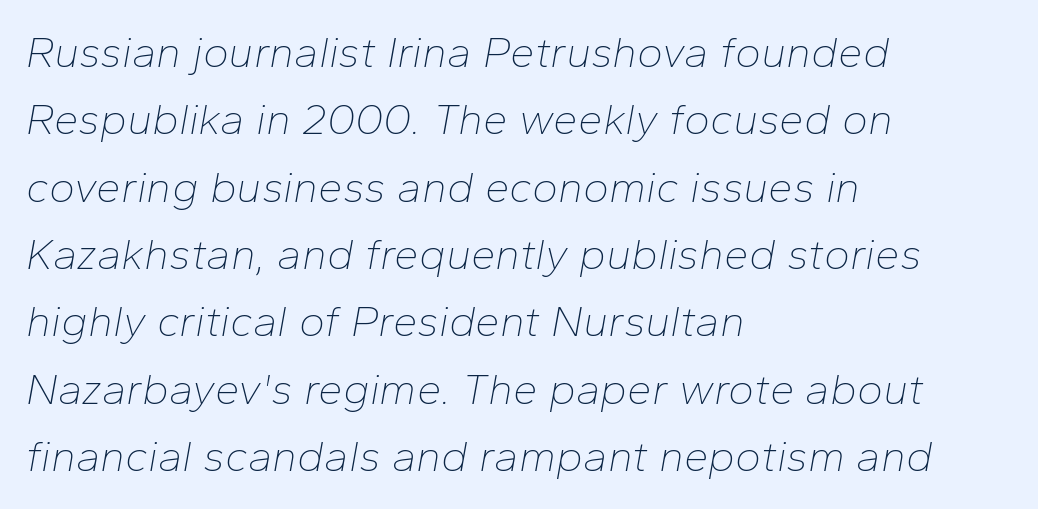
The rag falls on the right side of this text block. Rule under the text: the space is simply empty. The designer left line spacing at the default. Style check: oblique. This sample has the flowing, uneven cadence of proportional lettering. Tracking value appears to be zero — textbook default spacing.
